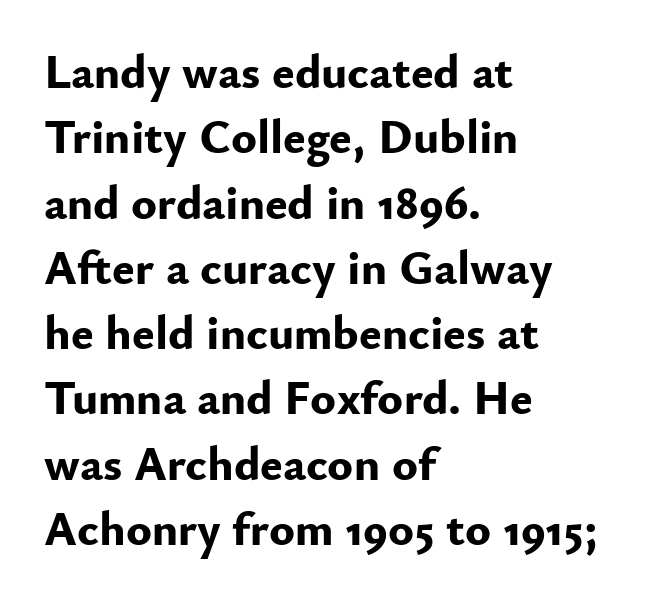
Q: Is the text bold? A: Yes.
Q: Is the text italic (slanted)? A: No, it is upright.
Q: Is the typeface a serif or a sans-serif typeface? A: Sans-serif.
Q: Is the text underlined? A: No.
Q: How is the paragraph aligned? A: Left-aligned.
Q: Is the spacing between letters normal or unusually wide? A: Normal.
Q: Is the spacing between lines tight, normal or loose? A: Normal.
Q: Width (condensed, normal, or wide)? A: Normal.
Q: Stroke contrast? A: Low.
Q: x-height? A: Small.
Q: Monospaced? A: No.
